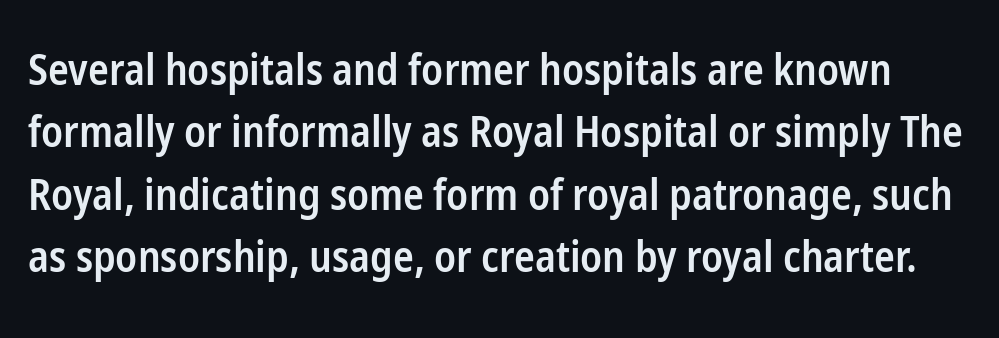
{"serif": "no", "italic": "no", "bold": "semi", "weight": "semibold", "width": "condensed", "stroke_contrast": "low", "x_height": "medium", "monospaced": "no", "underline": "no", "line_spacing": "normal", "line_spacing_ratio": 1.45, "letter_spacing": "normal", "letter_spacing_em": 0.0, "glyph_px": 43}
